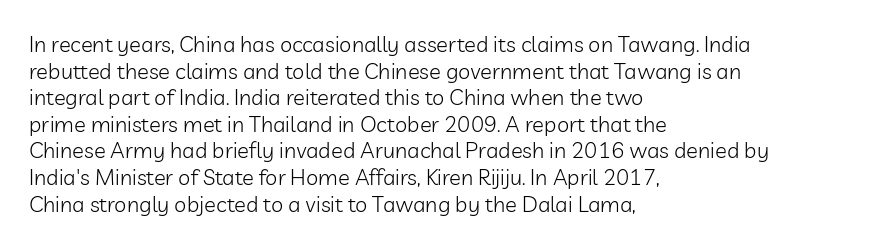
The face used here is rendered with its standard letterfit. The rag falls on the right side of this text block. The typeface has the unassuming heft of standard copy or less. Italic: no, the glyphs are upright roman.
